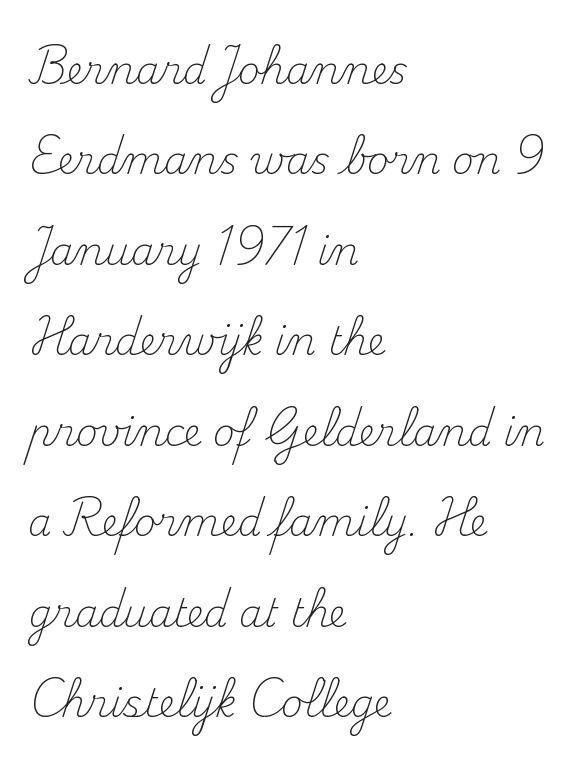
The image shows 38 px light serif type; set left-aligned, loose line spacing (2.38x), normal letter spacing, not underlined; medium stroke contrast and a small x-height.
